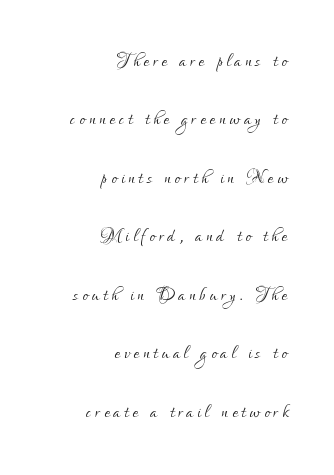
Interline gaps are noticeably wide in this sample. In CSS terms this would be text-align: right. Honestly, there is no underline to notice here at all. The font is comparable to plain body text, perhaps lighter.
